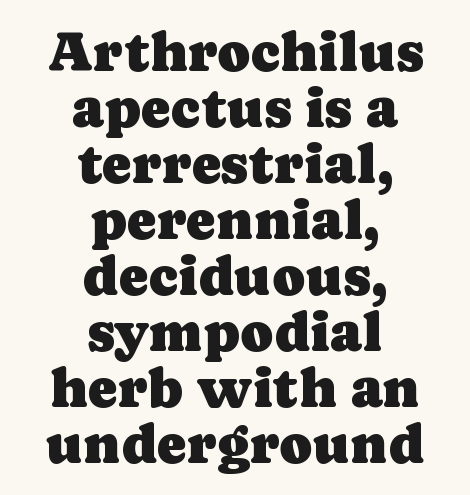
Q: Is the text italic (slanted)? A: No, it is upright.
Q: Is the typeface a serif or a sans-serif typeface? A: Serif.
Q: Is the text underlined? A: No.
Q: How is the paragraph aligned? A: Centered.
Q: Is the spacing between letters normal or unusually wide? A: Normal.
Q: Is the spacing between lines tight, normal or loose? A: Tight.
Q: Width (condensed, normal, or wide)? A: Normal.
Q: Stroke contrast? A: Low.
Q: x-height? A: Medium.
Q: Monospaced? A: No.
